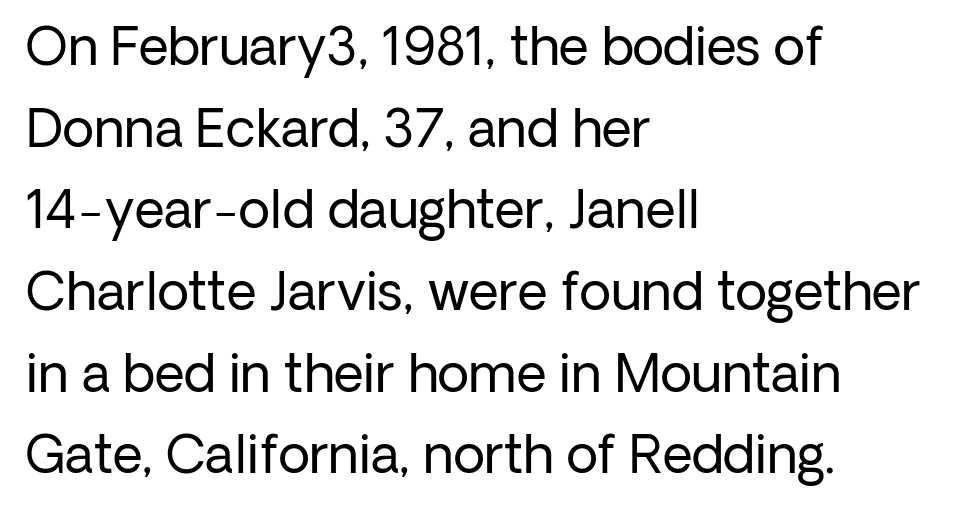
The image shows 52 px regular-weight sans-serif type, upright; set left-aligned, normal line spacing (1.57x), normal letter spacing, not underlined; low stroke contrast and a medium x-height.
